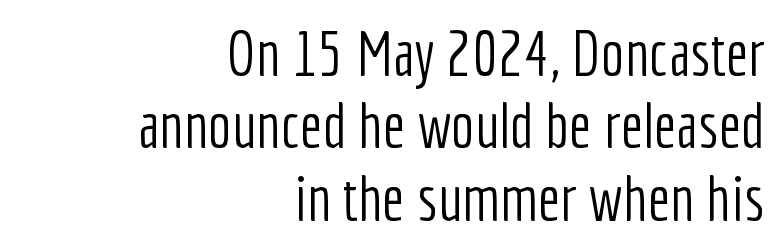
Q: Is the text bold? A: No.
Q: Is the text italic (slanted)? A: No, it is upright.
Q: Is the typeface a serif or a sans-serif typeface? A: Sans-serif.
Q: Is the text underlined? A: No.
Q: How is the paragraph aligned? A: Right-aligned.
Q: Is the spacing between letters normal or unusually wide? A: Normal.
Q: Is the spacing between lines tight, normal or loose? A: Tight.
Q: Width (condensed, normal, or wide)? A: Condensed.
Q: Stroke contrast? A: Low.
Q: x-height? A: Medium.
Q: Monospaced? A: No.
